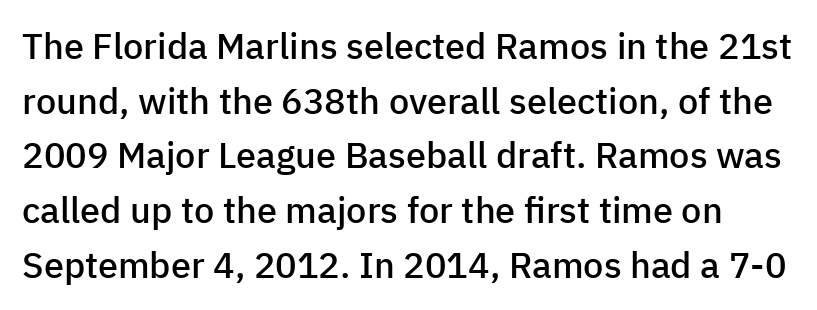
This rendering features lettering with no underline. Are there feet on the stems? There aren't — it's a sans. Moderately thickened strokes mark this as semibold type. These lines were composed using upright roman letters. This block has exactly the height ordinary leading produces.
